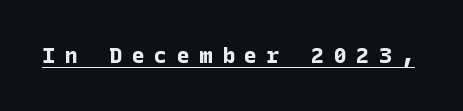
{"italic": "no", "bold": "yes", "underline": "yes", "letter_spacing": "wide", "letter_spacing_em": 0.42, "glyph_px": 22}
